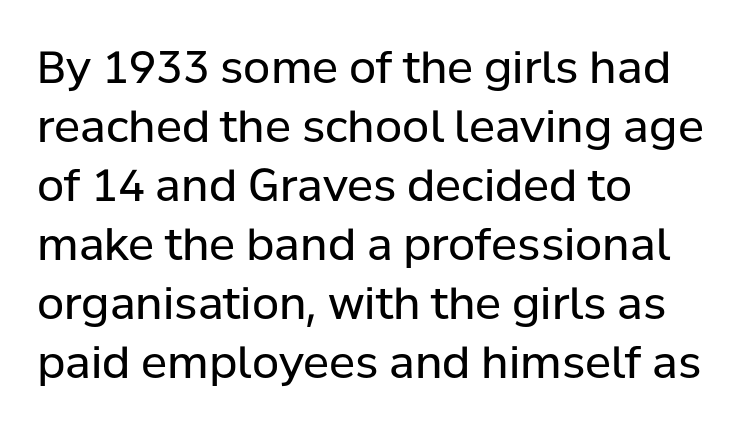
Q: Is the text bold? A: No.
Q: Is the text italic (slanted)? A: No, it is upright.
Q: Is the typeface a serif or a sans-serif typeface? A: Sans-serif.
Q: Is the text underlined? A: No.
Q: How is the paragraph aligned? A: Left-aligned.
Q: Is the spacing between letters normal or unusually wide? A: Normal.
Q: Is the spacing between lines tight, normal or loose? A: Normal.
Q: Width (condensed, normal, or wide)? A: Normal.
Q: Stroke contrast? A: Low.
Q: x-height? A: Medium.
Q: Monospaced? A: No.
